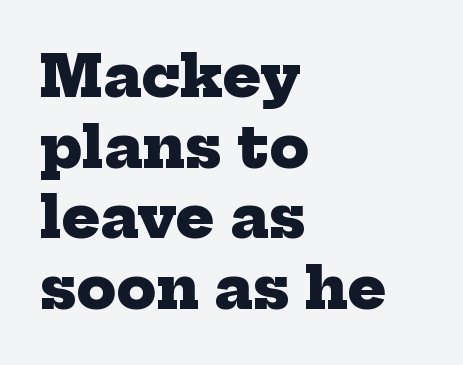
One-word summary of the alignment: left. Nobody drew a line under any word here. Heavy-handed strokes throughout: this text is bold. You could not count columns in this text — the font is proportionally spaced.
